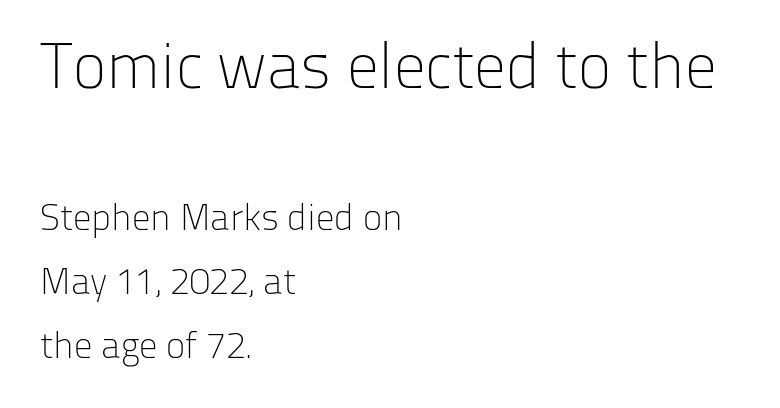
Q: Is the text bold? A: No.
Q: Is the text italic (slanted)? A: No, it is upright.
Q: Is the typeface a serif or a sans-serif typeface? A: Sans-serif.
Q: Is the text underlined? A: No.
Q: How is the paragraph aligned? A: Left-aligned.
Q: Is the spacing between letters normal or unusually wide? A: Normal.
Q: Which block of text is set in a larger size, the first (top) or the second (bottom)? A: The first (top) one.
Q: Width (condensed, normal, or wide)? A: Normal.
Q: Stroke contrast? A: Low.
Q: x-height? A: Medium.
Q: Monospaced? A: No.
